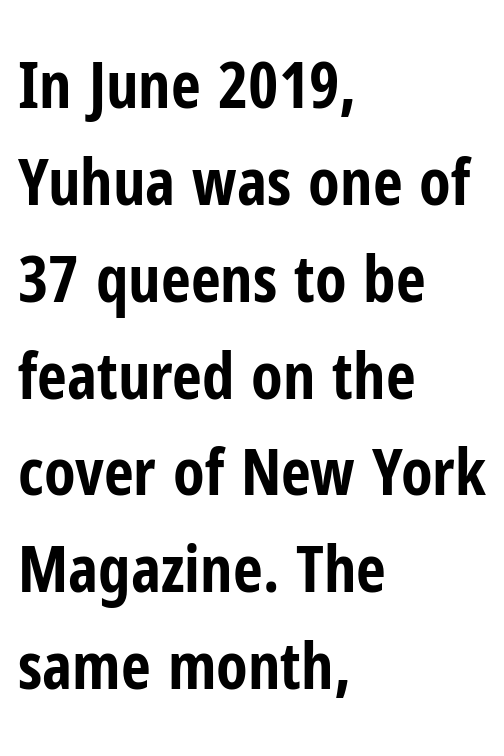
The image shows 65 px bold, condensed sans-serif type, upright; set left-aligned, normal line spacing (1.49x), normal letter spacing, not underlined; low stroke contrast and a medium x-height.
